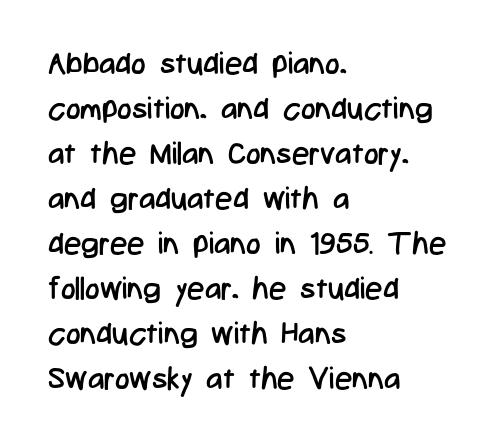
Weight: regular or lighter. Here the designer chose a conventional face with non-uniform glyph widths. The letters carry no serifs — their stems end cleanly without finishing strokes. There is no visible air inserted between adjacent glyphs.
